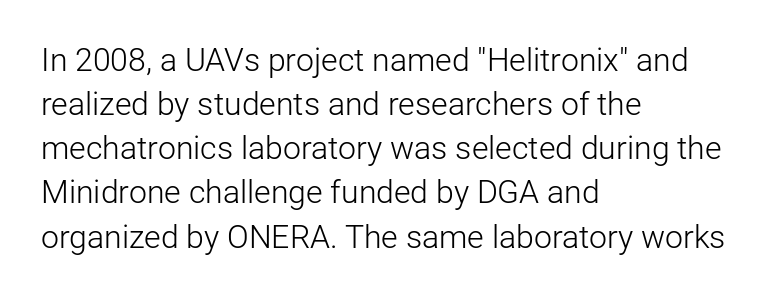
The image shows 32 px light sans-serif type, upright; set left-aligned, normal line spacing (1.38x), normal letter spacing, not underlined; low stroke contrast and a medium x-height.
